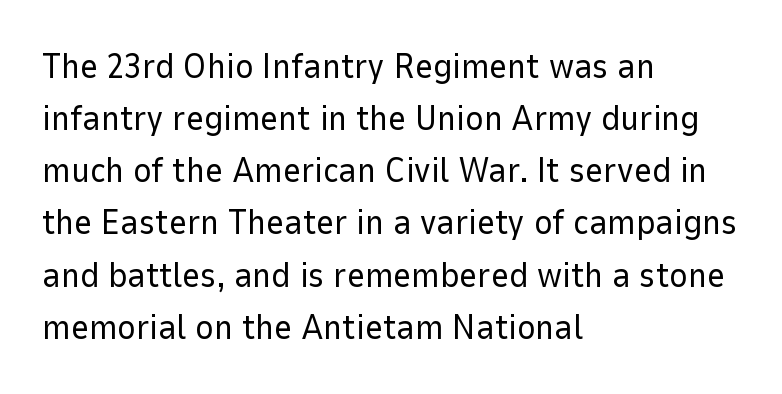
Q: Is the text bold? A: No.
Q: Is the text italic (slanted)? A: No, it is upright.
Q: Is the typeface a serif or a sans-serif typeface? A: Sans-serif.
Q: Is the text underlined? A: No.
Q: How is the paragraph aligned? A: Left-aligned.
Q: Is the spacing between letters normal or unusually wide? A: Normal.
Q: Is the spacing between lines tight, normal or loose? A: Normal.
Q: Width (condensed, normal, or wide)? A: Normal.
Q: Stroke contrast? A: Low.
Q: x-height? A: Medium.
Q: Monospaced? A: No.
